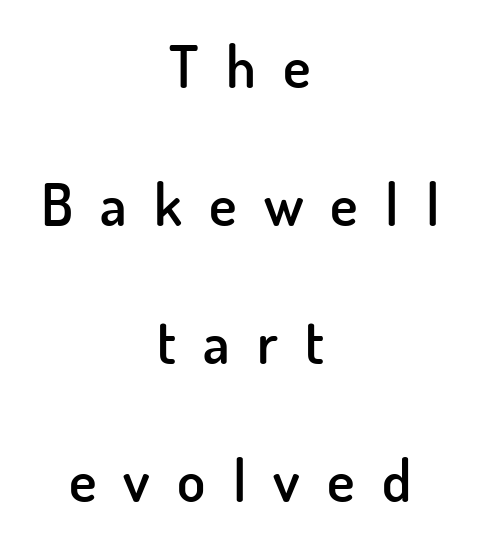
The setting favours the middle, as headings and verse often do. Are there feet on the stems? There aren't — it's a sans. This sample has the flowing, uneven cadence of proportional lettering. Quick note: not italic, upright. These lines have a slow, spaced-out rhythm from letter to letter. Set as a demibold, roughly 600 on the weight scale.
